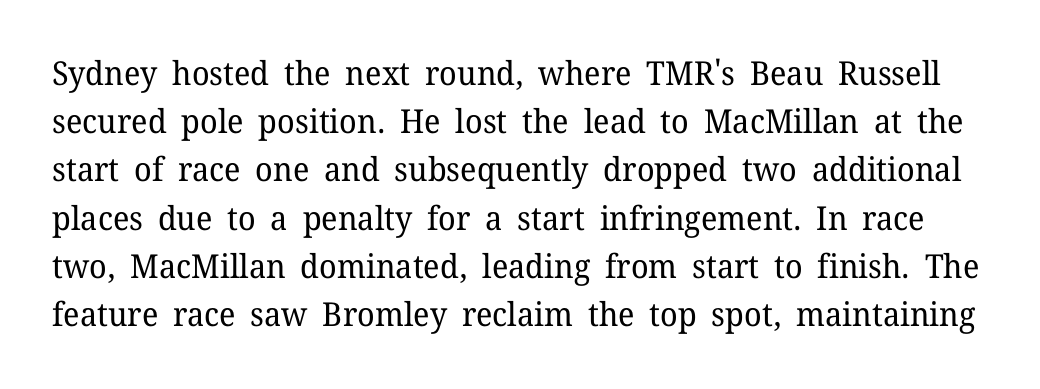
{"serif": "yes", "italic": "no", "bold": "no", "weight": "regular", "width": "normal", "stroke_contrast": "low", "x_height": "medium", "monospaced": "no", "underline": "no", "line_spacing": "normal", "line_spacing_ratio": 1.46, "letter_spacing": "normal", "letter_spacing_em": 0.0, "glyph_px": 33}
